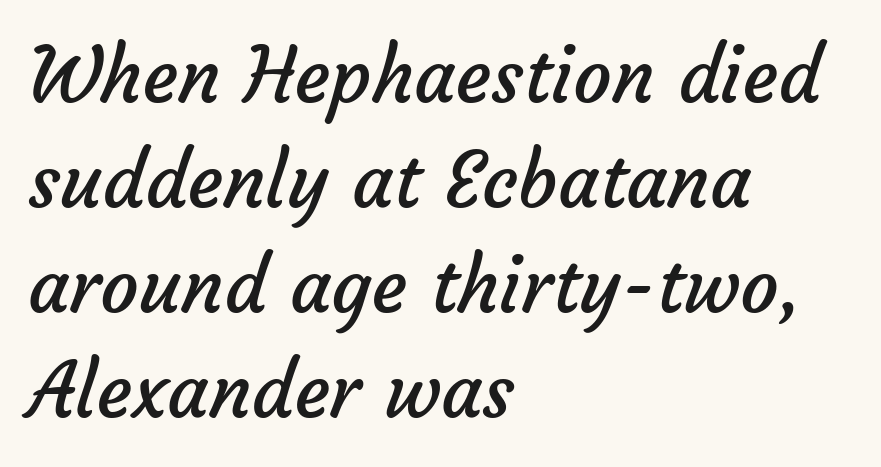
Q: Is the text bold? A: No.
Q: Is the typeface a serif or a sans-serif typeface? A: Sans-serif.
Q: Is the text underlined? A: No.
Q: How is the paragraph aligned? A: Left-aligned.
Q: Is the spacing between letters normal or unusually wide? A: Normal.
Q: Is the spacing between lines tight, normal or loose? A: Normal.
Q: Width (condensed, normal, or wide)? A: Normal.
Q: Stroke contrast? A: Low.
Q: x-height? A: Medium.
Q: Monospaced? A: No.
